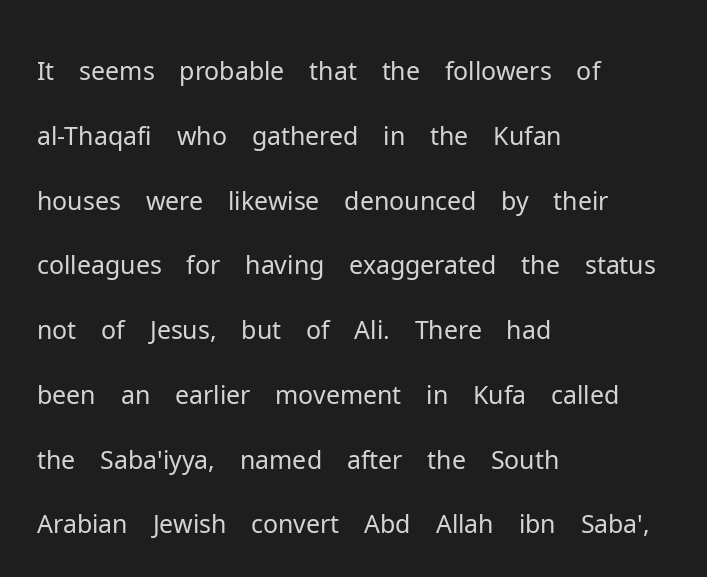
Bold? No — there's no thickening of the strokes. The lettering holds an erect, upright posture throughout. Is this a fixed-width face? No — the glyphs have proportional, varying widths. Baseline-to-baseline distance is the conventional proportion of letter height. The text block is weighted toward the left margin, trailing off unevenly rightward. Serifs: no, the terminals of the letterforms are clean.
